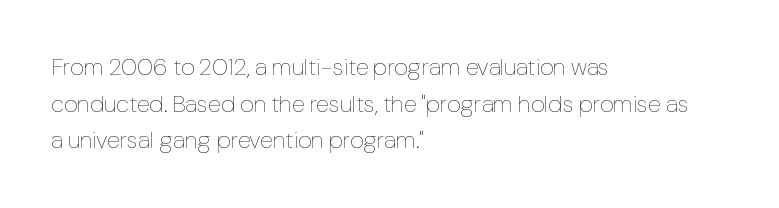
The image shows 24 px text type, upright; set left-aligned, normal line spacing (1.53x), normal letter spacing, not underlined.
